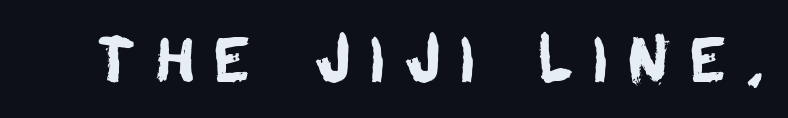
{"serif": "no", "width": "normal", "stroke_contrast": "low", "x_height": "large", "monospaced": "no", "underline": "no", "letter_spacing": "wide", "letter_spacing_em": 0.29, "glyph_px": 61}
